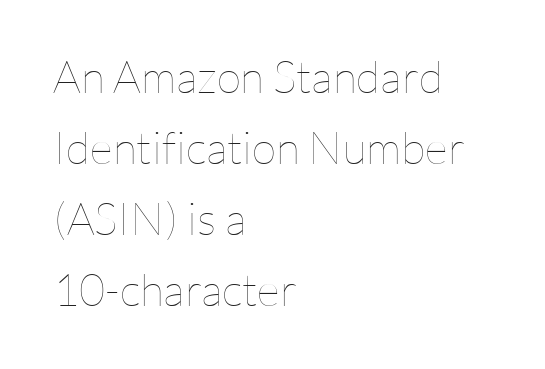
You could not count columns in this text — the font is proportionally spaced. Characters follow at the spacing the type designer built in. The specimen reads as upright at a glance. Whoever set this chose a conventional vertical rhythm. The face looks like a standard text weight, possibly lighter.
